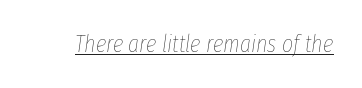
These lines keep a tight, regular rhythm from letter to letter. Every character sits at an angle, as italics do. What decoration does the sample have? An underline. No heavy texture on the line: the type isn't bold.
